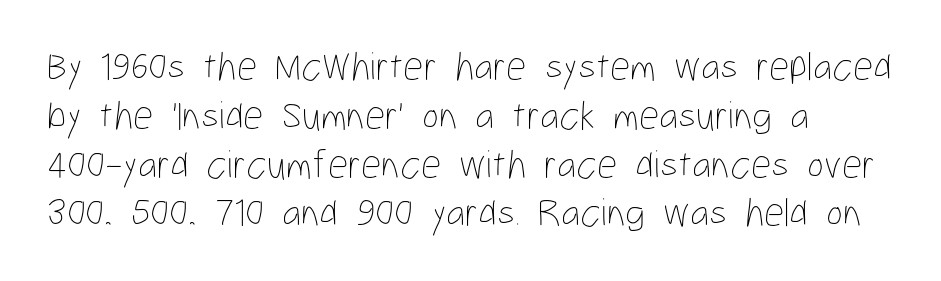
{"italic": "no", "bold": "no", "weight": "thin", "width": "condensed", "stroke_contrast": "low", "x_height": "medium", "monospaced": "no", "underline": "no", "align": "left", "line_spacing_ratio": 1.22, "letter_spacing": "normal", "letter_spacing_em": 0.0, "glyph_px": 40}
